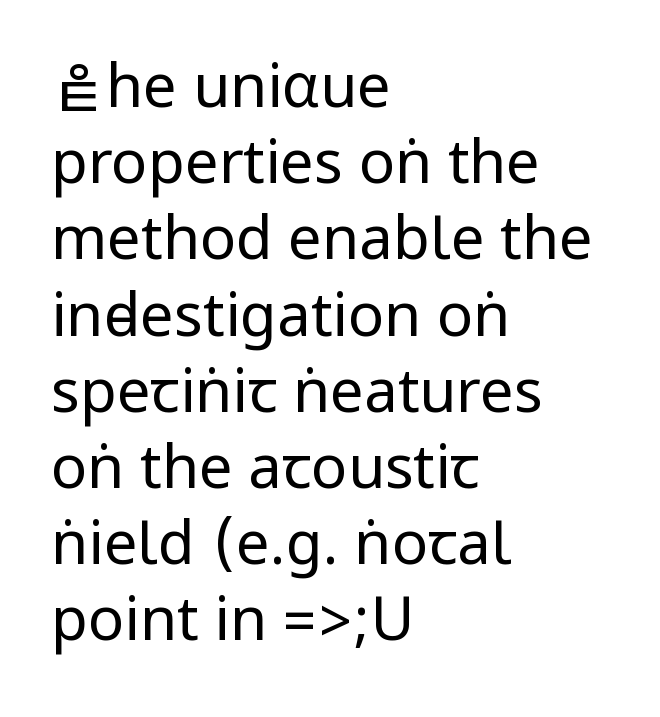
The font family rendered here belongs to the sans-serif group. Horizontal alignment here is leftward, the default for most running prose. Is the type heavy? It reads as light-to-regular instead. Is the letter spacing exaggerated? No — it looks like the ordinary default. This is roman type, the default non-slanted kind. Compared with typical paragraphs, the rows here are spaced about the same.
